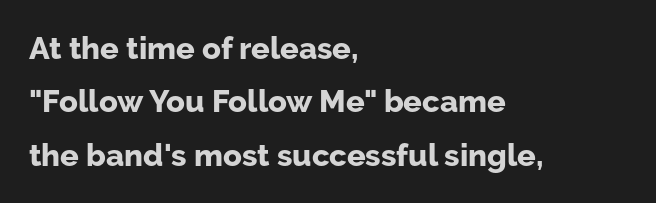
The image shows 31 px bold sans-serif type, upright; set left-aligned, line spacing 1.72x, normal letter spacing, not underlined; low stroke contrast and a medium x-height.
